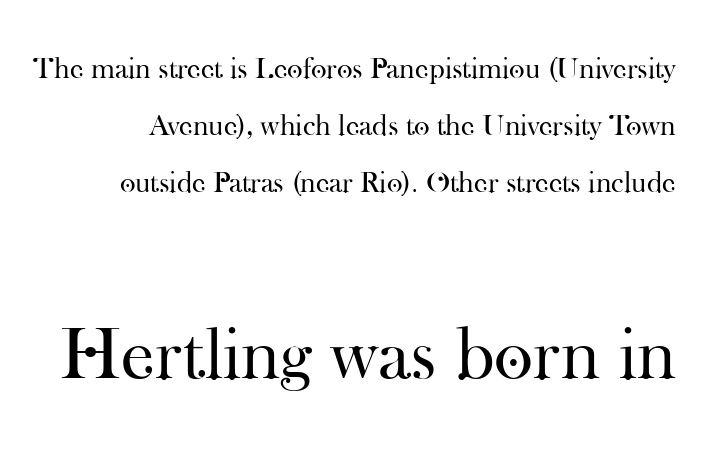
Q: Is the text bold? A: No.
Q: Is the text italic (slanted)? A: No, it is upright.
Q: Is the typeface a serif or a sans-serif typeface? A: Serif.
Q: Is the text underlined? A: No.
Q: Is the spacing between letters normal or unusually wide? A: Normal.
Q: Is the spacing between lines tight, normal or loose? A: Loose.
Q: Which block of text is set in a larger size, the first (top) or the second (bottom)? A: The second (bottom) one.
Q: Width (condensed, normal, or wide)? A: Normal.
Q: Stroke contrast? A: High.
Q: x-height? A: Small.
Q: Monospaced? A: No.
